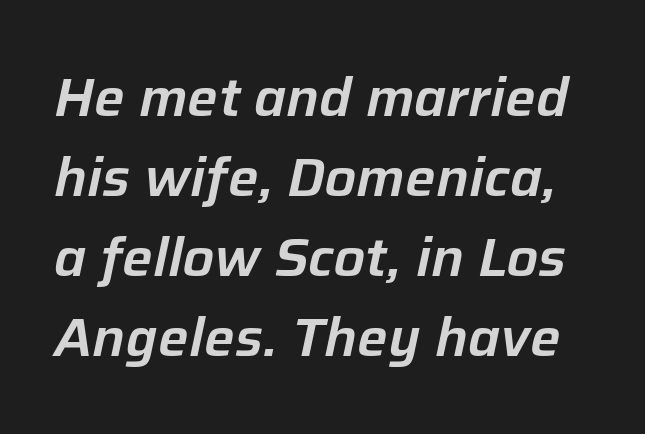
The image shows 54 px text type, italic (leaning right); set normal line spacing (1.48x), normal letter spacing, not underlined; low stroke contrast and a medium x-height.
